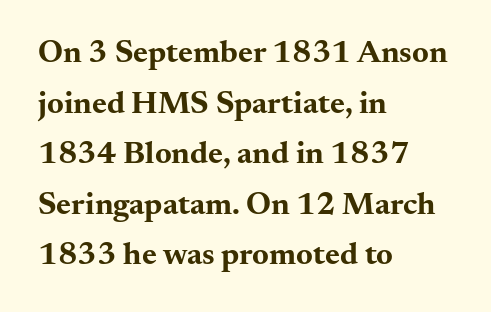
The image shows 32 px bold, wide serif type, upright; set left-aligned, normal line spacing (1.58x), normal letter spacing, not underlined; medium stroke contrast and a small x-height.
